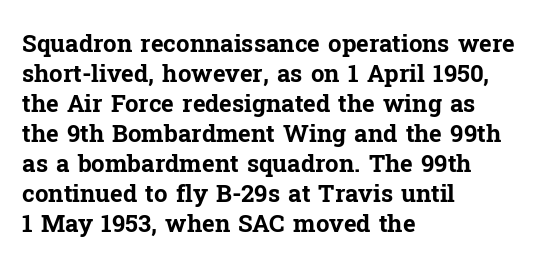
{"italic": "no", "bold": "yes", "underline": "no", "align": "left", "line_spacing": "normal", "line_spacing_ratio": 1.25, "letter_spacing": "normal", "letter_spacing_em": 0.0, "glyph_px": 24}
